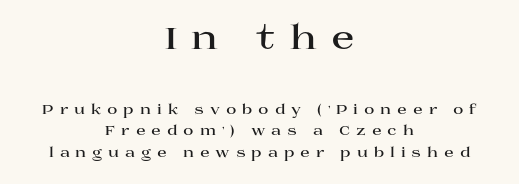
{"serif": "yes", "italic": "no", "bold": "yes", "weight": "bold", "width": "wide", "stroke_contrast": "high", "x_height": "large", "monospaced": "no", "underline": "no", "align": "center", "line_spacing": "normal", "line_spacing_ratio": 1.54, "letter_spacing": "wide", "letter_spacing_em": 0.42, "larger_block": "first", "size_ratio": 2.43, "glyph_px": 34}
